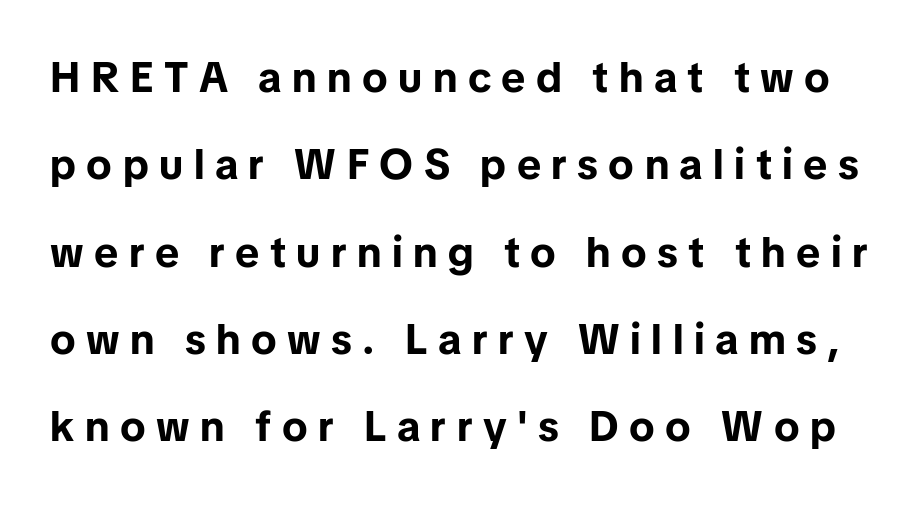
One glance says open: line gaps are wider than usual. Typographically, this falls in the sans-serif category. Students, note that the glyphs here are deliberately spaced far apart. Descender tails drop into unmarked territory. Every character sits straight up, as roman type does.
